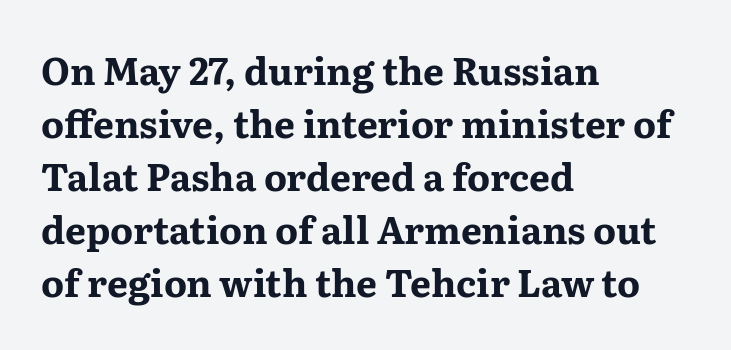
No extra tracking has been applied to these lines. Which margin do the lines hug? The left one — the right edge is uneven. You can tell from the footed stems that serif type was used. These lines carry a lot of weight — the face is fully bold. Whoever set this chose a conventional vertical rhythm. The type sits square on the baseline with zero lean.
